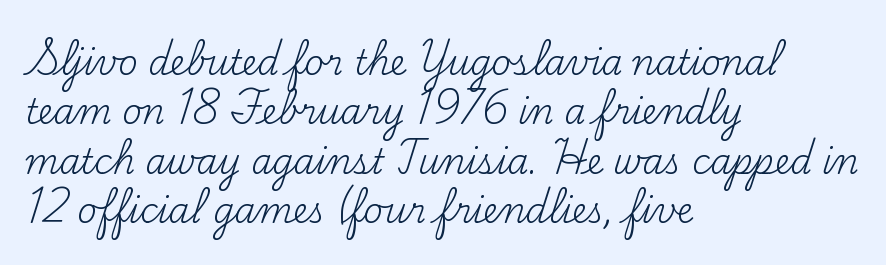
The image shows 34 px regular-weight serif type; set left-aligned, normal line spacing (1.45x), normal letter spacing, not underlined; medium stroke contrast and a small x-height.
